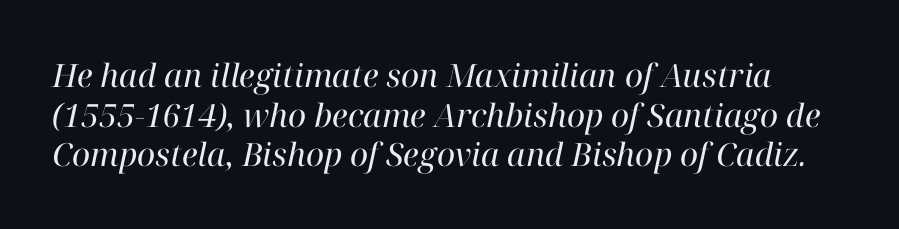
{"serif": "yes", "italic": "yes", "lean": "right", "slant_degrees": 12, "bold": "no", "weight": "regular", "width": "normal", "stroke_contrast": "high", "x_height": "medium", "monospaced": "no", "underline": "no", "line_spacing_ratio": 1.24, "letter_spacing": "normal", "letter_spacing_em": 0.0, "glyph_px": 32}
